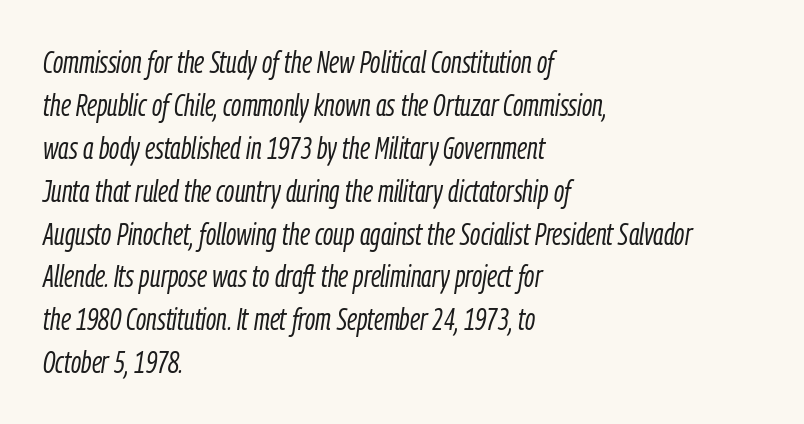
The image shows 30 px light, condensed type, italic (leaning right); set left-aligned, normal line spacing (1.43x), normal letter spacing, not underlined; low stroke contrast and a medium x-height.
